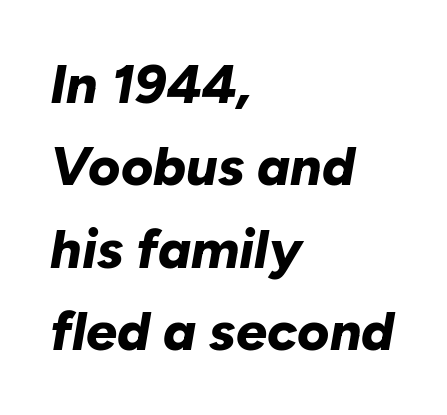
Q: Is the text bold? A: Yes.
Q: Is the text italic (slanted)? A: Yes, it leans right by about 10 degrees.
Q: Is the text underlined? A: No.
Q: How is the paragraph aligned? A: Left-aligned.
Q: Is the spacing between letters normal or unusually wide? A: Normal.
Q: Is the spacing between lines tight, normal or loose? A: Normal.
Q: Width (condensed, normal, or wide)? A: Normal.
Q: Stroke contrast? A: Low.
Q: x-height? A: Medium.
Q: Monospaced? A: No.
